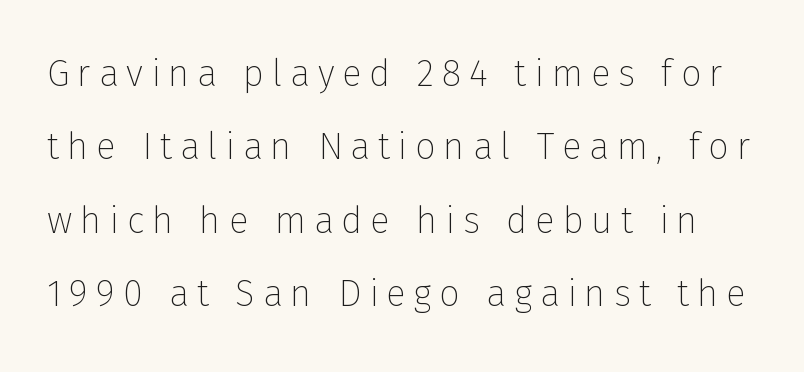
The image shows 37 px thin sans-serif type, upright; set loose line spacing (1.98x), unusually wide letter spacing (+0.21 em), not underlined; low stroke contrast and a medium x-height.
